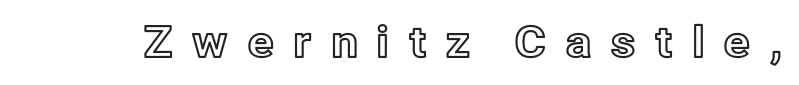
The image shows 43 px text type, upright; set unusually wide letter spacing (+0.42 em), not underlined; a medium x-height.
